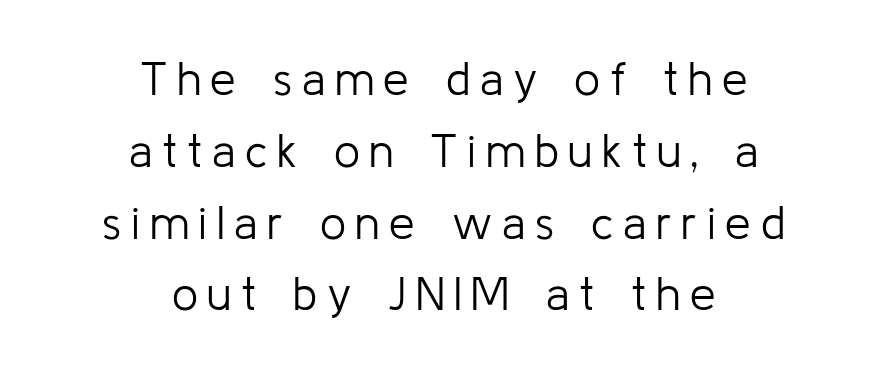
{"serif": "no", "italic": "no", "bold": "no", "weight": "light", "width": "normal", "stroke_contrast": "low", "x_height": "medium", "monospaced": "no", "underline": "no", "align": "center", "line_spacing": "normal", "line_spacing_ratio": 1.56, "letter_spacing": "wide", "letter_spacing_em": 0.21, "glyph_px": 46}
